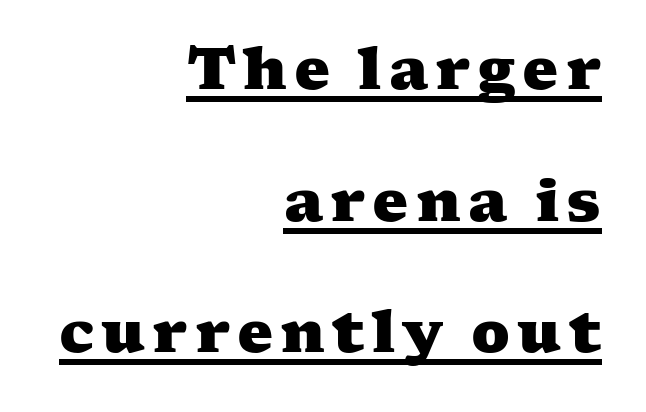
The image shows 57 px heavy, wide serif type; set right-aligned, loose line spacing (2.31x), underlined; medium stroke contrast and a medium x-height.
